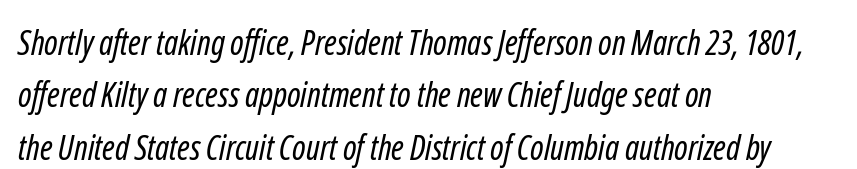
{"serif": "no", "bold": "no", "weight": "regular", "width": "condensed", "stroke_contrast": "low", "x_height": "medium", "monospaced": "no", "underline": "no", "align": "left", "line_spacing": "normal", "line_spacing_ratio": 1.54, "letter_spacing": "normal", "letter_spacing_em": 0.0, "glyph_px": 34}
